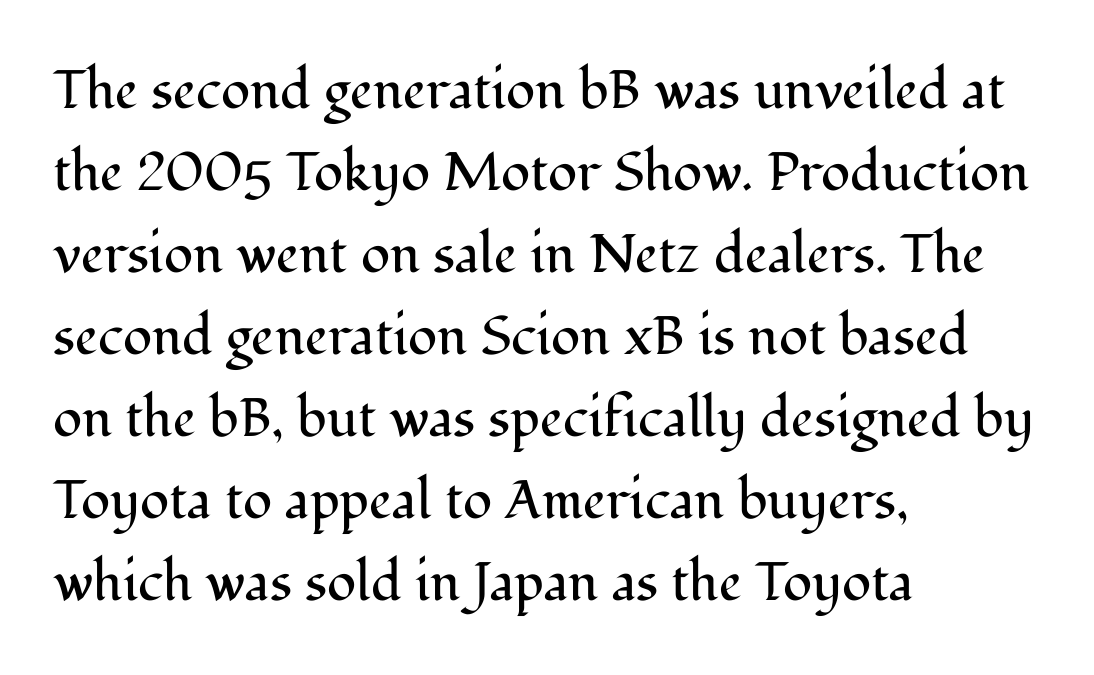
Q: Is the text bold? A: No.
Q: Is the text italic (slanted)? A: No, it is upright.
Q: Is the typeface a serif or a sans-serif typeface? A: Serif.
Q: Is the text underlined? A: No.
Q: How is the paragraph aligned? A: Left-aligned.
Q: Is the spacing between letters normal or unusually wide? A: Normal.
Q: Is the spacing between lines tight, normal or loose? A: Normal.
Q: Width (condensed, normal, or wide)? A: Normal.
Q: Stroke contrast? A: Medium.
Q: x-height? A: Medium.
Q: Monospaced? A: No.
